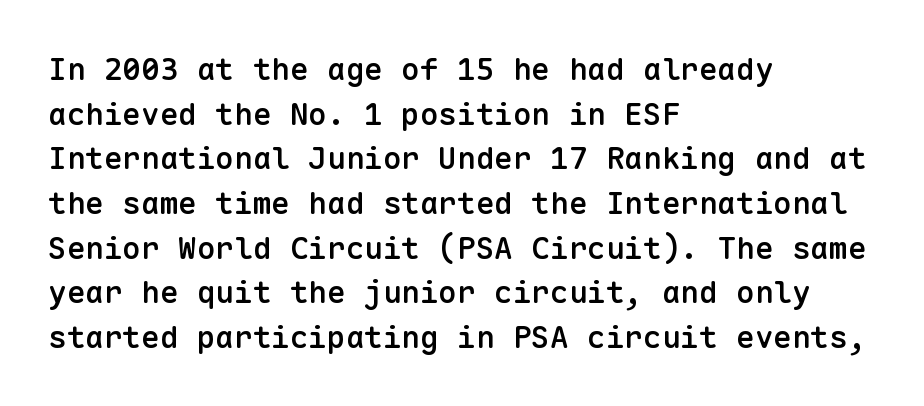
{"serif": "no", "italic": "no", "bold": "semi", "weight": "semibold", "width": "normal", "stroke_contrast": "low", "x_height": "medium", "monospaced": "yes", "underline": "no", "align": "left", "line_spacing": "normal", "line_spacing_ratio": 1.44, "letter_spacing": "normal", "letter_spacing_em": 0.0, "glyph_px": 31}
